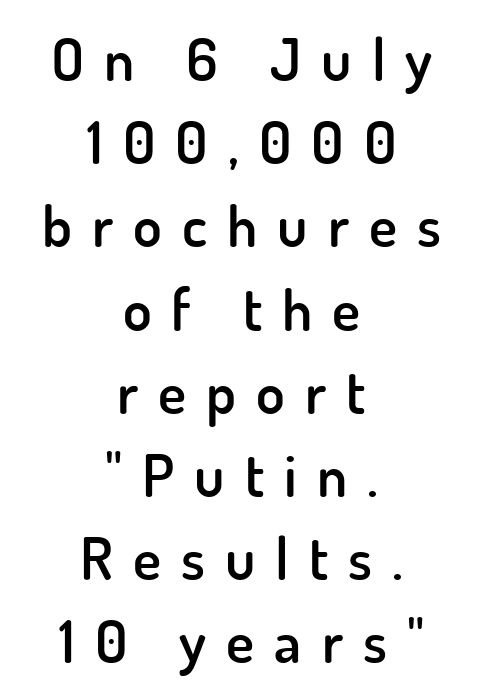
Q: Is the text bold? A: Semi-bold.
Q: Is the text italic (slanted)? A: No, it is upright.
Q: Is the typeface a serif or a sans-serif typeface? A: Sans-serif.
Q: Is the text underlined? A: No.
Q: How is the paragraph aligned? A: Centered.
Q: Is the spacing between letters normal or unusually wide? A: Unusually wide.
Q: Is the spacing between lines tight, normal or loose? A: Normal.
Q: Width (condensed, normal, or wide)? A: Normal.
Q: Stroke contrast? A: Low.
Q: x-height? A: Small.
Q: Monospaced? A: No.
